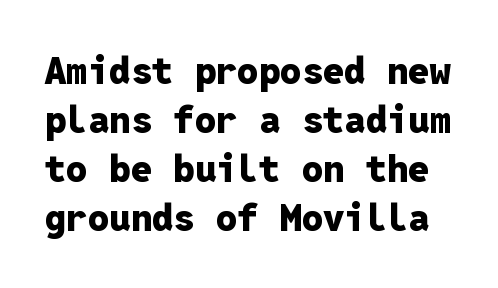
Q: Is the text bold? A: Yes.
Q: Is the text italic (slanted)? A: No, it is upright.
Q: Is the typeface a serif or a sans-serif typeface? A: Sans-serif.
Q: Is the text underlined? A: No.
Q: Is the spacing between letters normal or unusually wide? A: Normal.
Q: Is the spacing between lines tight, normal or loose? A: Normal.
Q: Width (condensed, normal, or wide)? A: Normal.
Q: Stroke contrast? A: Low.
Q: x-height? A: Medium.
Q: Monospaced? A: Yes.
